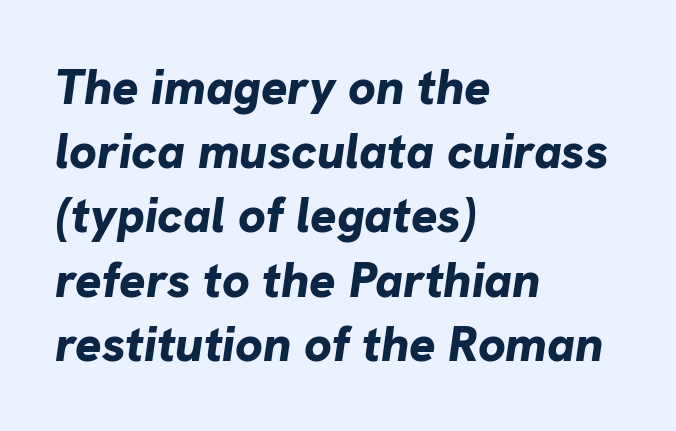
Q: Is the text bold? A: Yes.
Q: Is the text italic (slanted)? A: Yes, it leans right by about 8 degrees.
Q: Is the text underlined? A: No.
Q: How is the paragraph aligned? A: Left-aligned.
Q: Is the spacing between letters normal or unusually wide? A: Normal.
Q: Is the spacing between lines tight, normal or loose? A: Normal.
Q: Width (condensed, normal, or wide)? A: Normal.
Q: Stroke contrast? A: Low.
Q: x-height? A: Medium.
Q: Monospaced? A: No.
